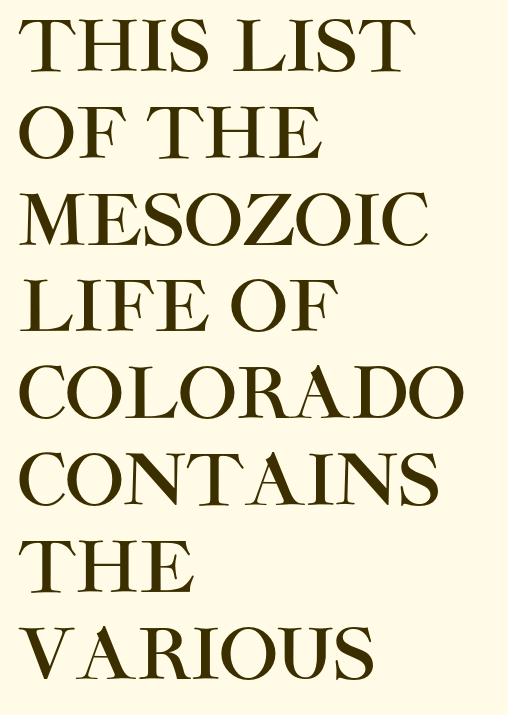
Q: Is the text italic (slanted)? A: No, it is upright.
Q: Is the typeface a serif or a sans-serif typeface? A: Sans-serif.
Q: Is the text underlined? A: No.
Q: How is the paragraph aligned? A: Left-aligned.
Q: Is the spacing between letters normal or unusually wide? A: Normal.
Q: Width (condensed, normal, or wide)? A: Normal.
Q: Stroke contrast? A: High.
Q: x-height? A: Large.
Q: Monospaced? A: No.
